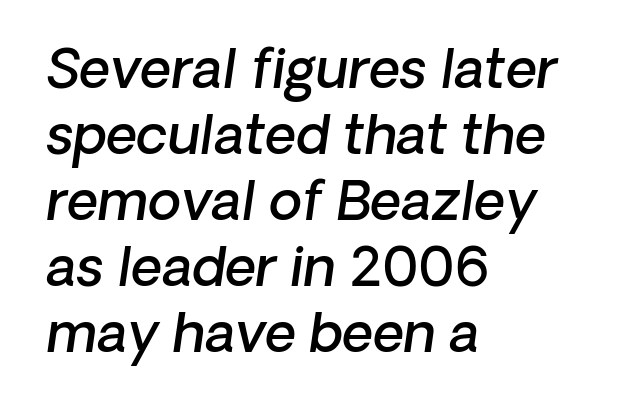
{"serif": "no", "bold": "semi", "weight": "semibold", "width": "normal", "stroke_contrast": "low", "x_height": "medium", "monospaced": "no", "underline": "no", "align": "left", "line_spacing_ratio": 1.22, "letter_spacing": "normal", "letter_spacing_em": 0.0, "glyph_px": 54}
